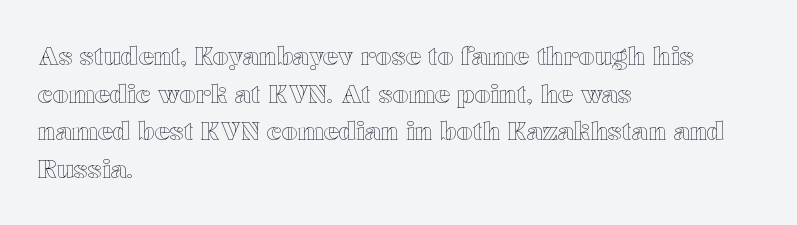
The image shows 25 px text type, upright; set left-aligned, normal line spacing (1.51x), normal letter spacing, not underlined.
